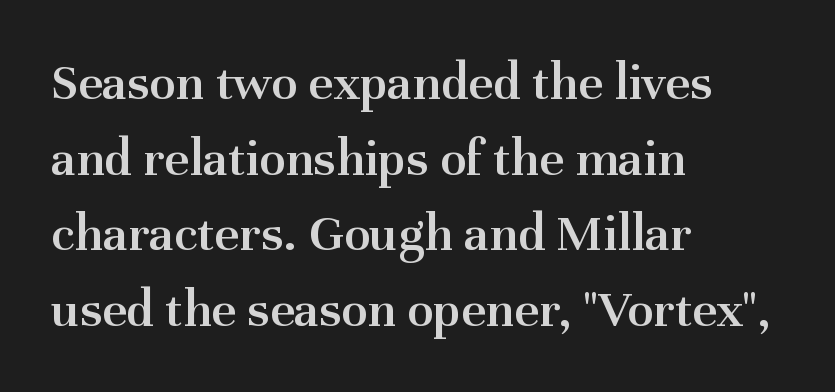
Q: Is the text bold? A: Semi-bold.
Q: Is the text italic (slanted)? A: No, it is upright.
Q: Is the typeface a serif or a sans-serif typeface? A: Serif.
Q: Is the text underlined? A: No.
Q: How is the paragraph aligned? A: Left-aligned.
Q: Is the spacing between letters normal or unusually wide? A: Normal.
Q: Is the spacing between lines tight, normal or loose? A: Normal.
Q: Width (condensed, normal, or wide)? A: Normal.
Q: Stroke contrast? A: Medium.
Q: x-height? A: Medium.
Q: Monospaced? A: No.
